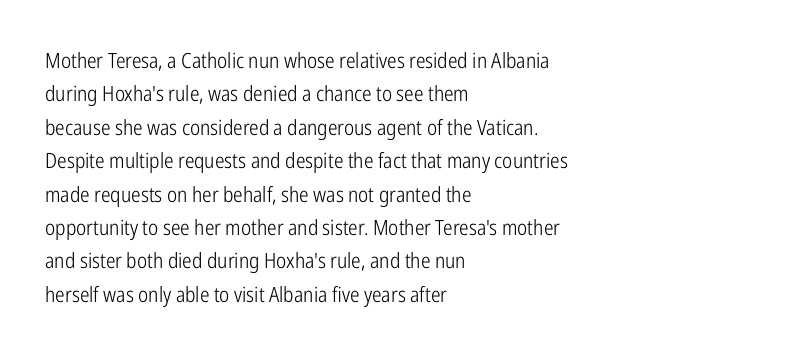
Q: Is the text bold? A: No.
Q: Is the text italic (slanted)? A: No, it is upright.
Q: Is the text underlined? A: No.
Q: How is the paragraph aligned? A: Left-aligned.
Q: Is the spacing between letters normal or unusually wide? A: Normal.
Q: Is the spacing between lines tight, normal or loose? A: Normal.
